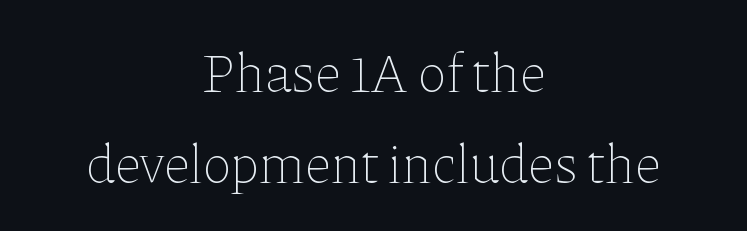
The image shows 55 px thin type, upright; set centered, normal line spacing (1.65x), normal letter spacing, not underlined; low stroke contrast and a medium x-height.
